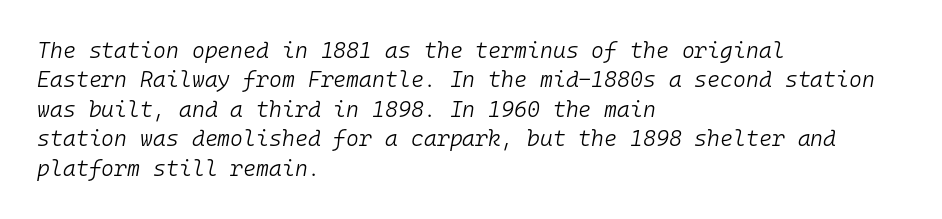
{"italic": "yes", "lean": "right", "slant_degrees": 10, "bold": "no", "underline": "no", "align": "left", "line_spacing": "normal", "line_spacing_ratio": 1.34, "letter_spacing": "normal", "letter_spacing_em": 0.0, "glyph_px": 22}
